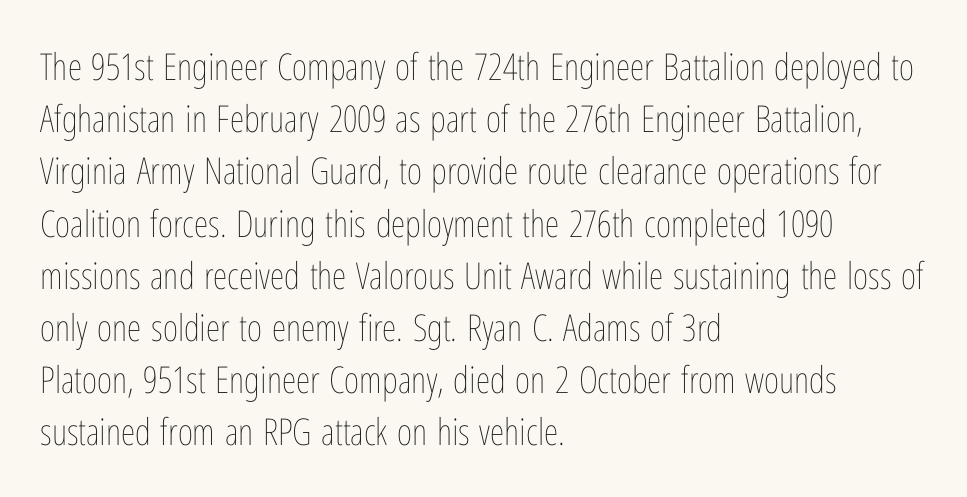
{"italic": "no", "bold": "no", "weight": "thin", "width": "condensed", "stroke_contrast": "low", "x_height": "medium", "monospaced": "no", "underline": "no", "align": "left", "line_spacing": "normal", "line_spacing_ratio": 1.41, "letter_spacing": "normal", "letter_spacing_em": 0.0, "glyph_px": 37}
